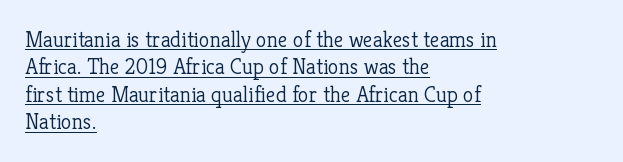
Q: Is the text bold? A: No.
Q: Is the text italic (slanted)? A: No, it is upright.
Q: Is the text underlined? A: Yes.
Q: How is the paragraph aligned? A: Left-aligned.
Q: Is the spacing between letters normal or unusually wide? A: Normal.
Q: Is the spacing between lines tight, normal or loose? A: Normal.
